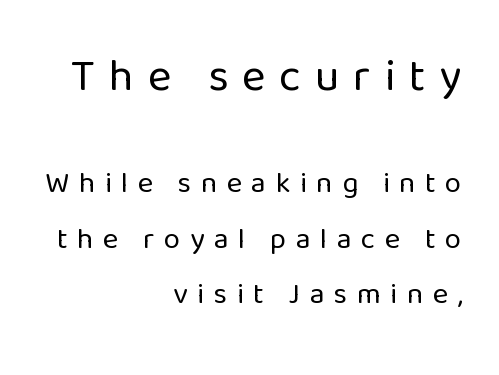
{"serif": "no", "italic": "no", "bold": "no", "weight": "regular", "width": "normal", "stroke_contrast": "low", "x_height": "medium", "monospaced": "no", "underline": "no", "align": "right", "line_spacing_ratio": 1.85, "letter_spacing": "wide", "letter_spacing_em": 0.31, "larger_block": "first", "size_ratio": 1.5, "glyph_px": 45}
